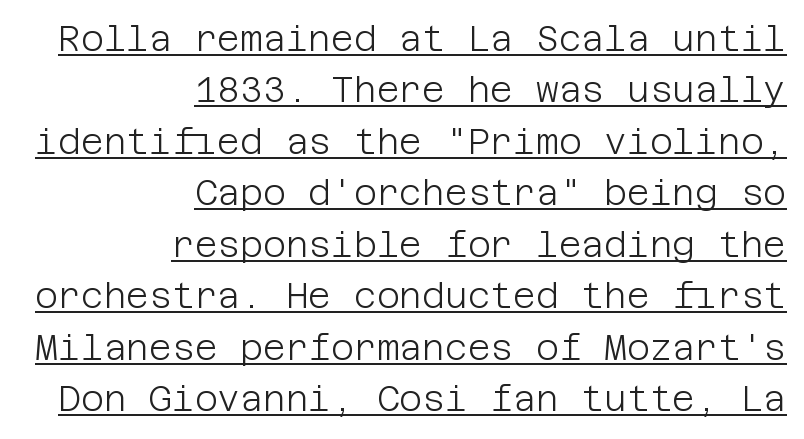
{"serif": "no", "italic": "no", "bold": "no", "weight": "light", "width": "normal", "stroke_contrast": "low", "x_height": "large", "underline": "yes", "align": "right", "line_spacing": "normal", "line_spacing_ratio": 1.47, "letter_spacing": "normal", "letter_spacing_em": 0.0, "glyph_px": 35}
